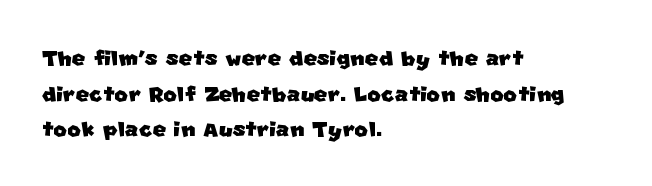
The image shows 29 px sans-serif type; set left-aligned, line spacing 1.23x, normal letter spacing, not underlined; low stroke contrast and a large x-height.
